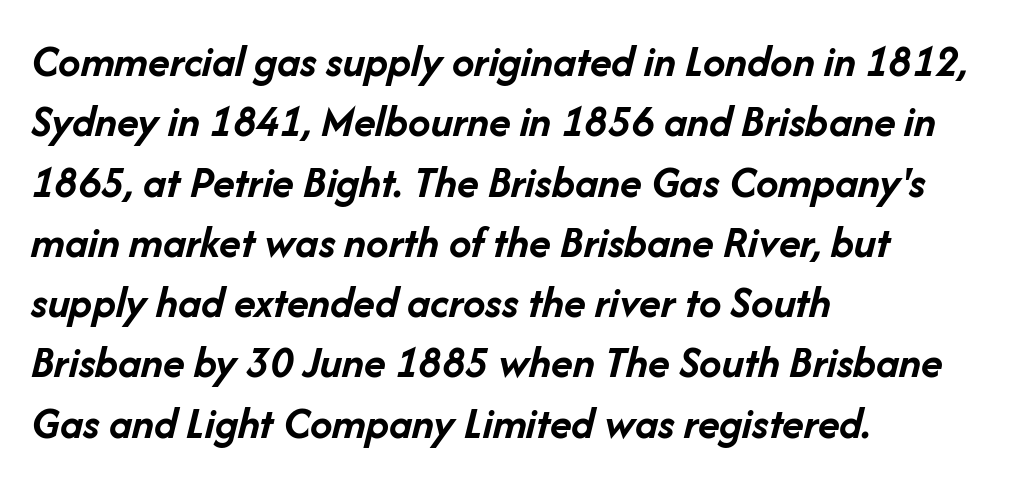
Q: Is the text bold? A: Yes.
Q: Is the text italic (slanted)? A: Yes, it leans right by about 14 degrees.
Q: Is the text underlined? A: No.
Q: How is the paragraph aligned? A: Left-aligned.
Q: Is the spacing between letters normal or unusually wide? A: Normal.
Q: Is the spacing between lines tight, normal or loose? A: Normal.
Q: Width (condensed, normal, or wide)? A: Normal.
Q: Stroke contrast? A: Low.
Q: x-height? A: Medium.
Q: Monospaced? A: No.
